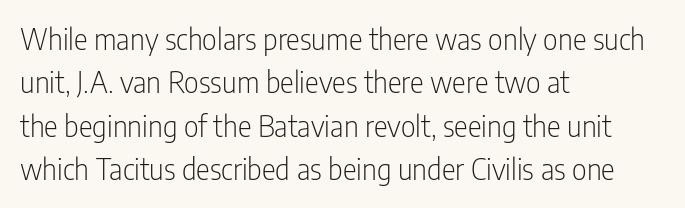
{"serif": "no", "italic": "no", "bold": "no", "weight": "light", "width": "condensed", "stroke_contrast": "low", "x_height": "medium", "monospaced": "no", "underline": "no", "align": "left", "line_spacing": "normal", "line_spacing_ratio": 1.5, "letter_spacing": "normal", "letter_spacing_em": 0.0, "glyph_px": 29}
